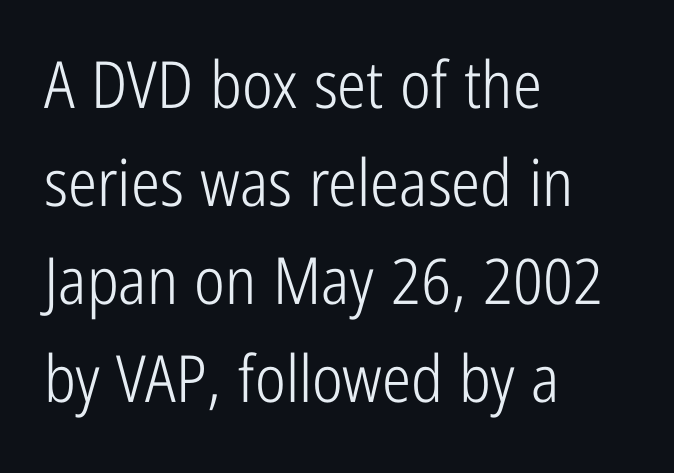
The image shows 65 px light, condensed sans-serif type, upright; set left-aligned, normal line spacing (1.51x), normal letter spacing, not underlined; low stroke contrast and a medium x-height.
